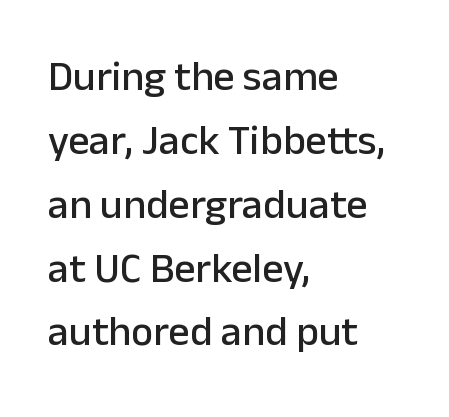
Q: Is the text italic (slanted)? A: No, it is upright.
Q: Is the typeface a serif or a sans-serif typeface? A: Sans-serif.
Q: Is the text underlined? A: No.
Q: How is the paragraph aligned? A: Left-aligned.
Q: Is the spacing between letters normal or unusually wide? A: Normal.
Q: Is the spacing between lines tight, normal or loose? A: Normal.
Q: Width (condensed, normal, or wide)? A: Normal.
Q: Stroke contrast? A: Low.
Q: x-height? A: Medium.
Q: Monospaced? A: No.
